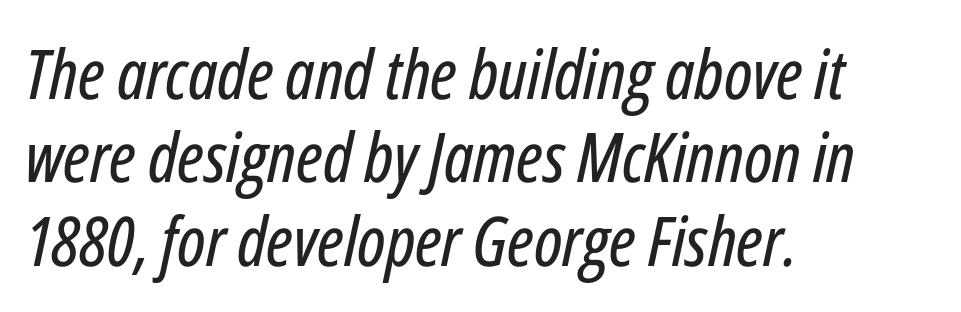
Proportional: the letters do not fall into vertical columns. Does the copy run flush right? No — it runs flush left. The text carries the slant typical of an italic or oblique font. Honestly, the letter spacing is just normal — you wouldn't notice it. Rule under the text: the space is simply empty.
